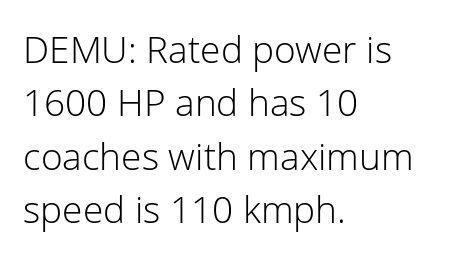
You could not count columns in this text — the font is proportionally spaced. The compositor pushed each line to the left boundary. Is there much room between lines? A standard amount, neither cramped nor airy. Words float on clear page, feet unadorned. No extra ink here — the face is not bold. Is there any slant? The stems are plumb.
